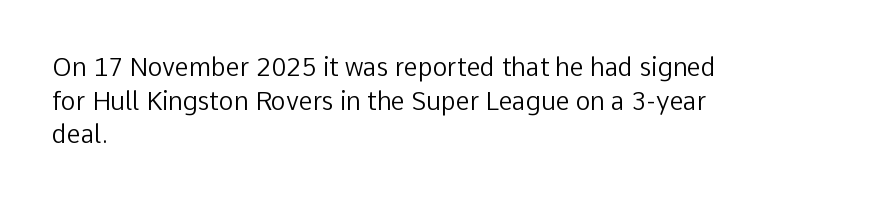
The image shows 25 px text type, upright; set left-aligned, normal line spacing (1.35x), normal letter spacing, not underlined.
